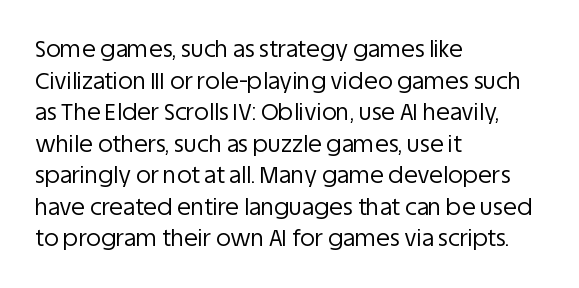
The image shows 23 px text type, upright; set left-aligned, normal line spacing (1.37x), normal letter spacing, not underlined.
